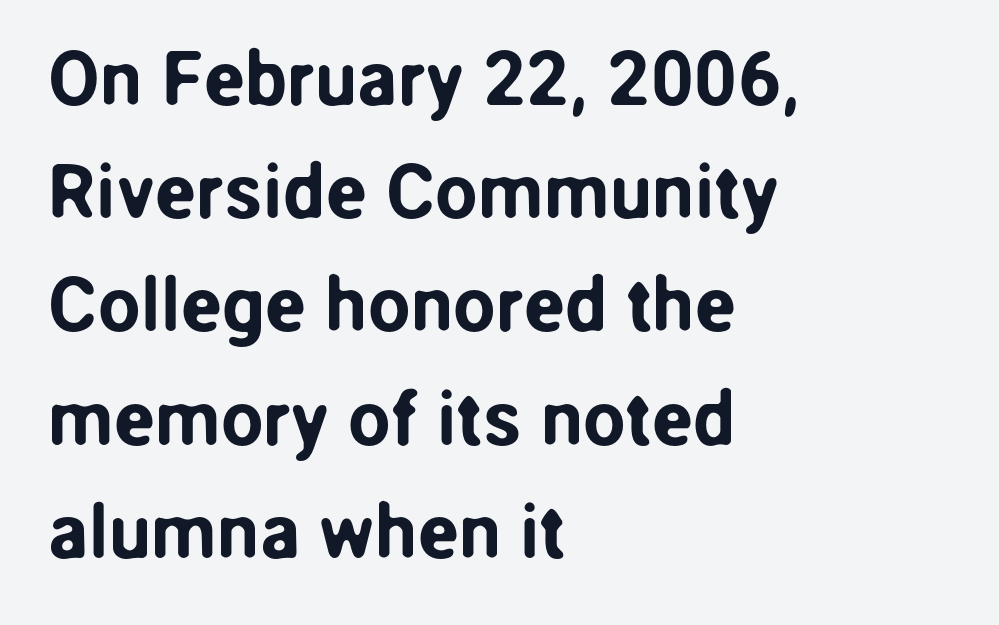
{"serif": "no", "italic": "no", "width": "normal", "stroke_contrast": "low", "x_height": "medium", "monospaced": "no", "underline": "no", "align": "left", "line_spacing": "normal", "line_spacing_ratio": 1.49, "letter_spacing": "normal", "letter_spacing_em": 0.0, "glyph_px": 76}
